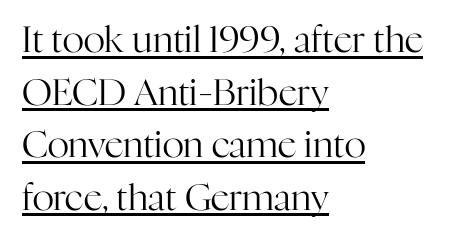
{"serif": "yes", "italic": "no", "bold": "no", "weight": "regular", "width": "normal", "stroke_contrast": "high", "x_height": "medium", "monospaced": "no", "underline": "yes", "align": "left", "line_spacing": "normal", "line_spacing_ratio": 1.42, "letter_spacing": "normal", "letter_spacing_em": 0.0, "glyph_px": 37}
